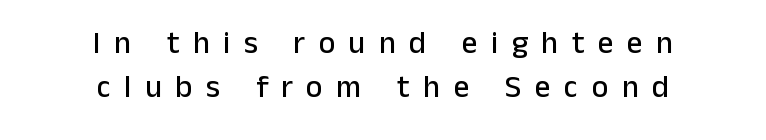
Line spacing here is normal. The baseline area is clear. Inter-character spacing is expanded well beyond the font's built-in metrics. A roman cut, with each character standing at attention. Reading down the block, each line starts at a different indent, mirrored at its end. These lines are rendered in a variable-pitch font.
